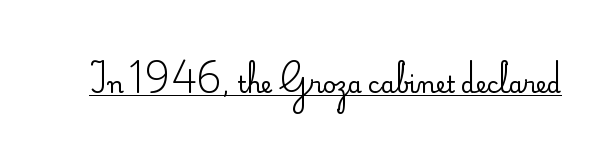
{"italic": "no", "bold": "no", "underline": "yes", "letter_spacing": "normal", "letter_spacing_em": 0.0, "glyph_px": 23}
